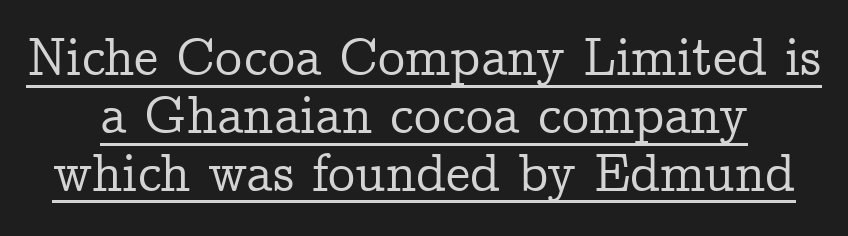
The image shows 54 px serif type, upright; set tight line spacing (1.07x), normal letter spacing, underlined; low stroke contrast and a medium x-height.
